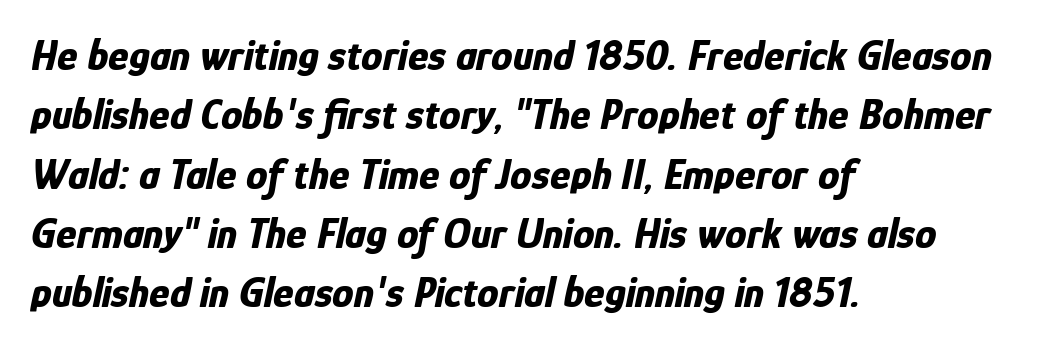
The image shows 43 px bold, condensed type, italic (leaning right); set left-aligned, normal line spacing (1.38x), normal letter spacing, not underlined; low stroke contrast and a medium x-height.
